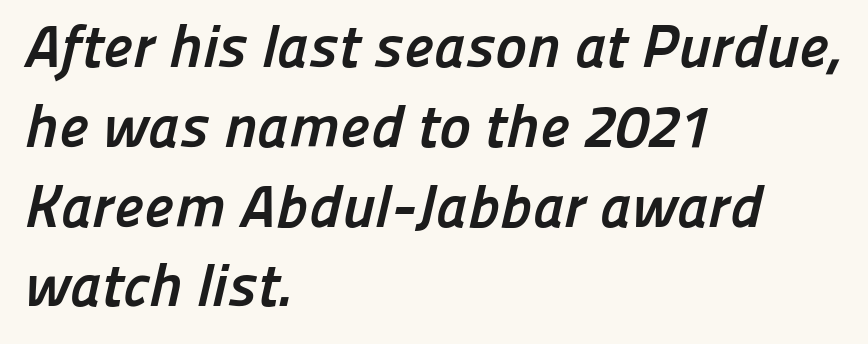
{"serif": "no", "bold": "yes", "weight": "semibold", "width": "normal", "stroke_contrast": "low", "x_height": "medium", "monospaced": "no", "underline": "no", "align": "left", "line_spacing": "normal", "line_spacing_ratio": 1.33, "letter_spacing": "normal", "letter_spacing_em": 0.0, "glyph_px": 60}
